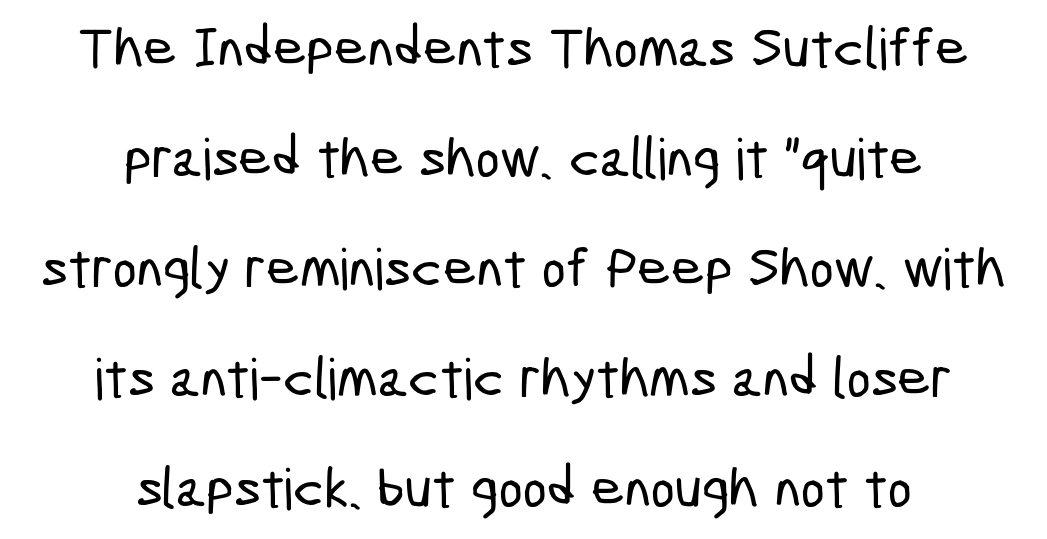
{"serif": "no", "width": "condensed", "stroke_contrast": "low", "x_height": "medium", "monospaced": "no", "underline": "no", "align": "center", "line_spacing": "loose", "line_spacing_ratio": 1.93, "letter_spacing": "normal", "letter_spacing_em": 0.0, "glyph_px": 57}
